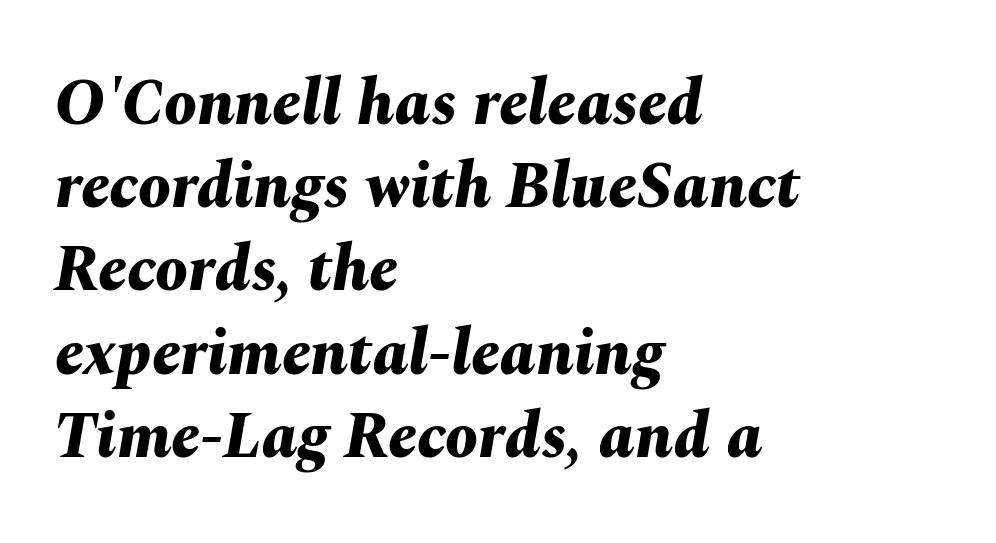
Q: Is the text bold? A: Yes.
Q: Is the text italic (slanted)? A: Yes, it leans right by about 10 degrees.
Q: Is the text underlined? A: No.
Q: How is the paragraph aligned? A: Left-aligned.
Q: Is the spacing between letters normal or unusually wide? A: Normal.
Q: Is the spacing between lines tight, normal or loose? A: Normal.
Q: Width (condensed, normal, or wide)? A: Normal.
Q: Stroke contrast? A: Medium.
Q: x-height? A: Medium.
Q: Monospaced? A: No.
